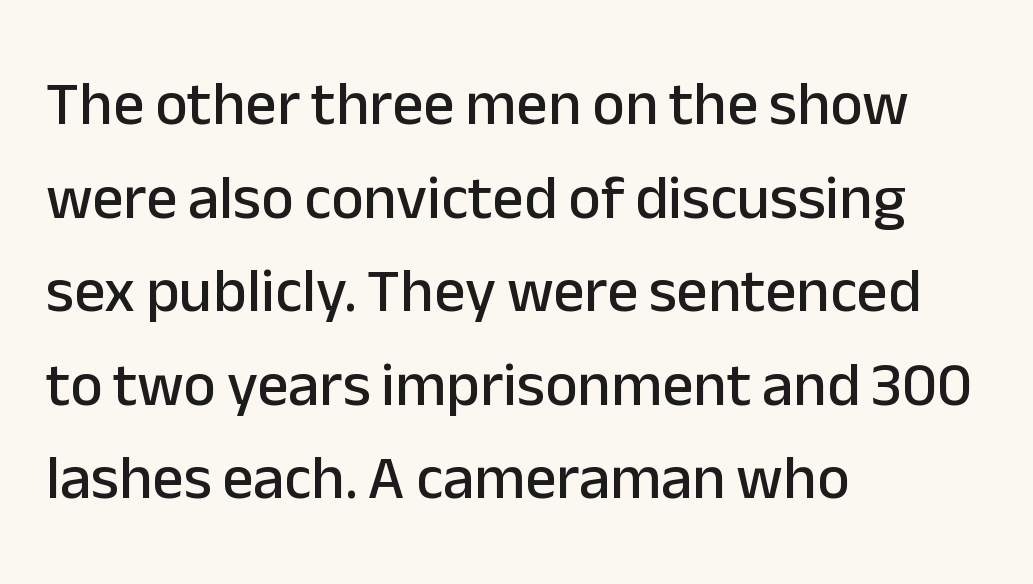
Letterform terminals end flat and unadorned throughout the passage. No italicization has been applied; the sample stays upright. Vertical spacing — default. Horizontal alignment here is leftward, the default for most running prose. Just letters on the line, the space beneath them empty. The face used here is proportionally spaced, like ordinary book or web type.
